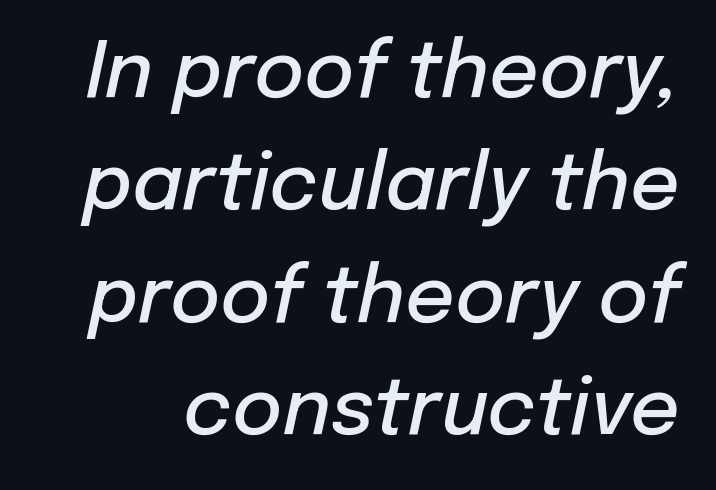
The image shows 77 px semibold type, italic (leaning right); set normal line spacing (1.46x), normal letter spacing, not underlined; low stroke contrast and a medium x-height.
